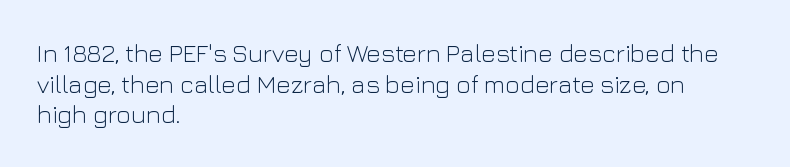
The image shows 25 px text type, upright; set left-aligned, line spacing 1.23x, normal letter spacing, not underlined.
